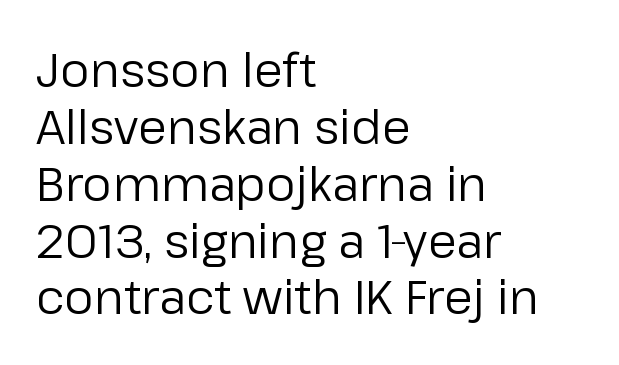
The type family on display is of the sans-serif kind. You could call the tracking neutral — neither tight nor loose. Upright lettering throughout. These lines are rendered in a variable-pitch font.
